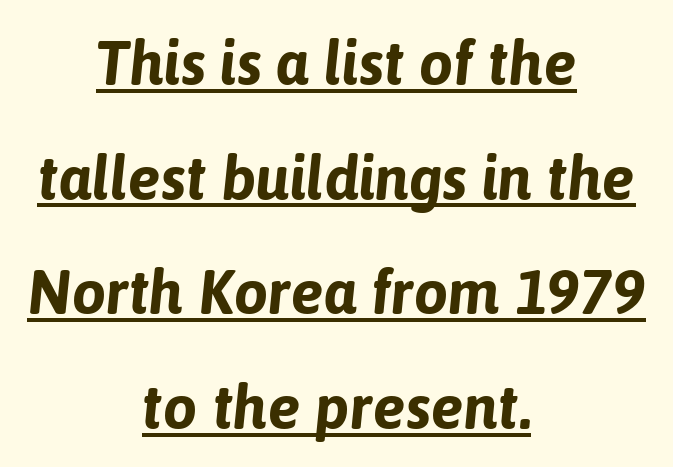
{"italic": "yes", "lean": "right", "slant_degrees": 6, "bold": "yes", "weight": "bold", "width": "normal", "stroke_contrast": "low", "x_height": "medium", "monospaced": "no", "underline": "yes", "align": "center", "line_spacing_ratio": 1.88, "letter_spacing": "normal", "letter_spacing_em": 0.0, "glyph_px": 61}
